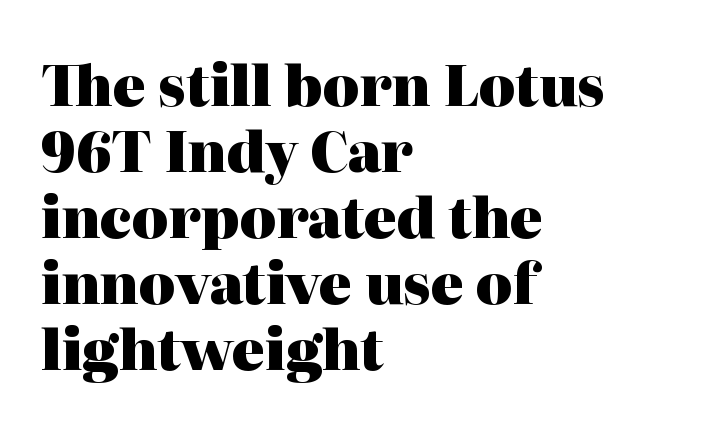
It's the straight-up-and-down kind of type. The compositor pushed each line to the left boundary. Notice how thick the strokes are: this is what a full bold looks like. Each letter keeps its own natural width here, so spacing adapts to shape.
